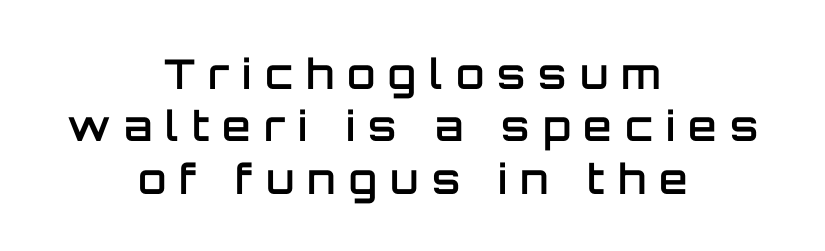
{"serif": "no", "italic": "no", "bold": "semi", "weight": "semibold", "width": "normal", "stroke_contrast": "low", "x_height": "large", "monospaced": "no", "underline": "no", "align": "center", "line_spacing": "normal", "line_spacing_ratio": 1.28, "letter_spacing": "wide", "letter_spacing_em": 0.32, "glyph_px": 41}
